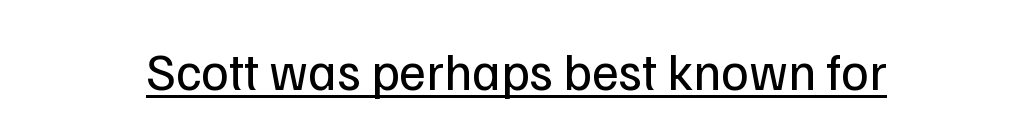
Is this a fixed-width face? No — the glyphs have proportional, varying widths. Nothing heavy about these letters — not bold at all. Every character sits straight up, as roman type does. Font category for this specimen: sans-serif. The rendering uses the underline text-decoration. Is the letter spacing exaggerated? No — it looks like the ordinary default.
